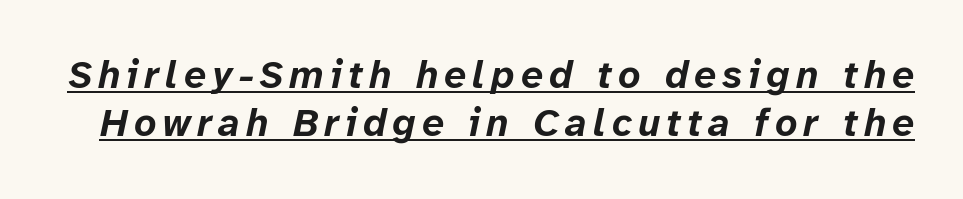
Is this a fixed-width face? No — the glyphs have proportional, varying widths. What decoration does the sample have? An underline. Strong, thick strokes mark this as bold type. This sample uses an oblique cut, with every glyph tilted off the vertical.
